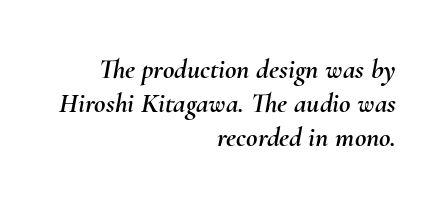
Q: Is the text italic (slanted)? A: Yes, it leans right by about 10 degrees.
Q: Is the text underlined? A: No.
Q: How is the paragraph aligned? A: Right-aligned.
Q: Is the spacing between letters normal or unusually wide? A: Normal.
Q: Width (condensed, normal, or wide)? A: Normal.
Q: Stroke contrast? A: Medium.
Q: x-height? A: Small.
Q: Monospaced? A: No.
